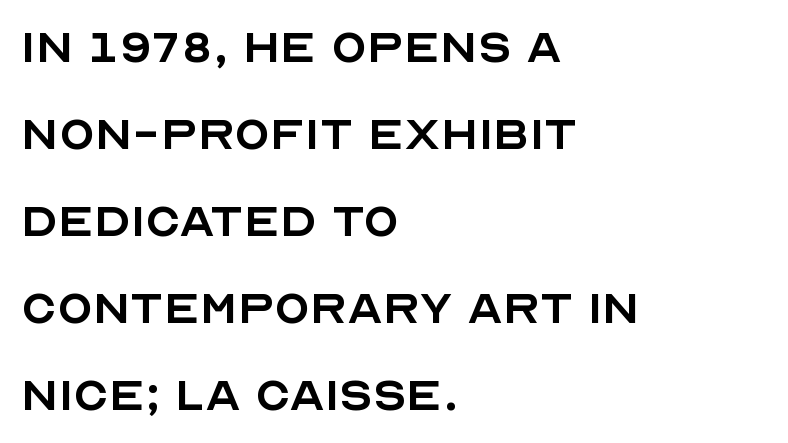
The image shows 58 px regular-weight sans-serif type, upright; set left-aligned, normal line spacing (1.5x), normal letter spacing, not underlined; a large x-height.
